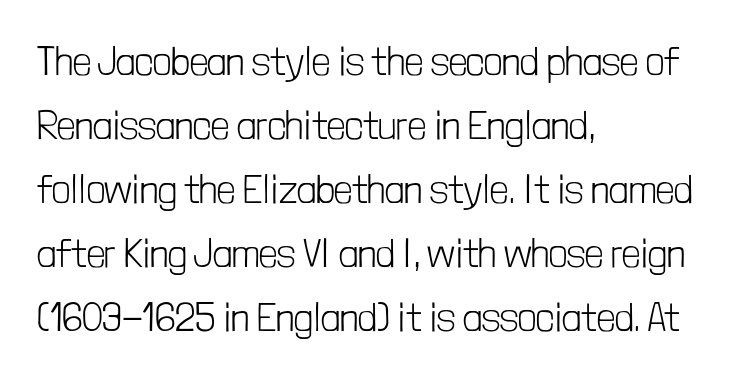
The image shows 40 px light, condensed sans-serif type, upright; set left-aligned, normal line spacing (1.6x), normal letter spacing, not underlined; low stroke contrast and a medium x-height.
